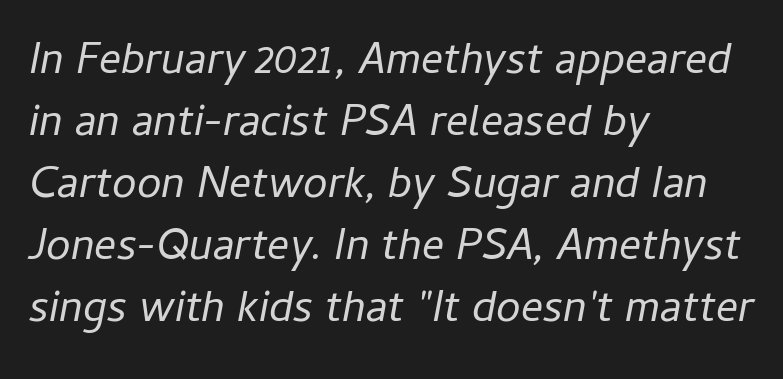
Every row of glyphs begins at an identical x-position on the left. Interline gaps are of average width in this sample. Note the varied advance widths — an 'i' is clearly narrower than an 'm'. Heft: none added — not bold. You could call the tracking neutral — neither tight nor loose. Notice how the stems are inclined rather than vertical — that's the hallmark of italics.
